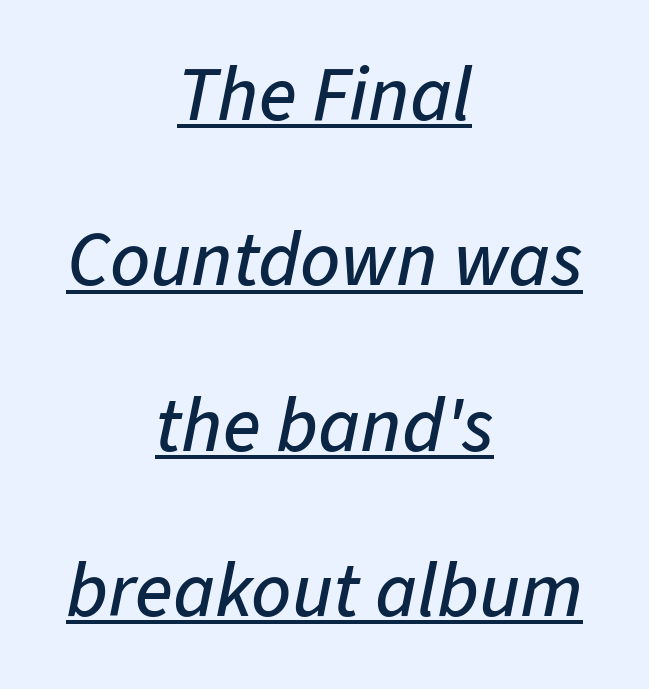
{"italic": "yes", "lean": "right", "slant_degrees": 11, "width": "normal", "stroke_contrast": "low", "x_height": "medium", "monospaced": "no", "underline": "yes", "align": "center", "line_spacing": "loose", "line_spacing_ratio": 2.12, "letter_spacing": "normal", "letter_spacing_em": 0.0, "glyph_px": 78}
